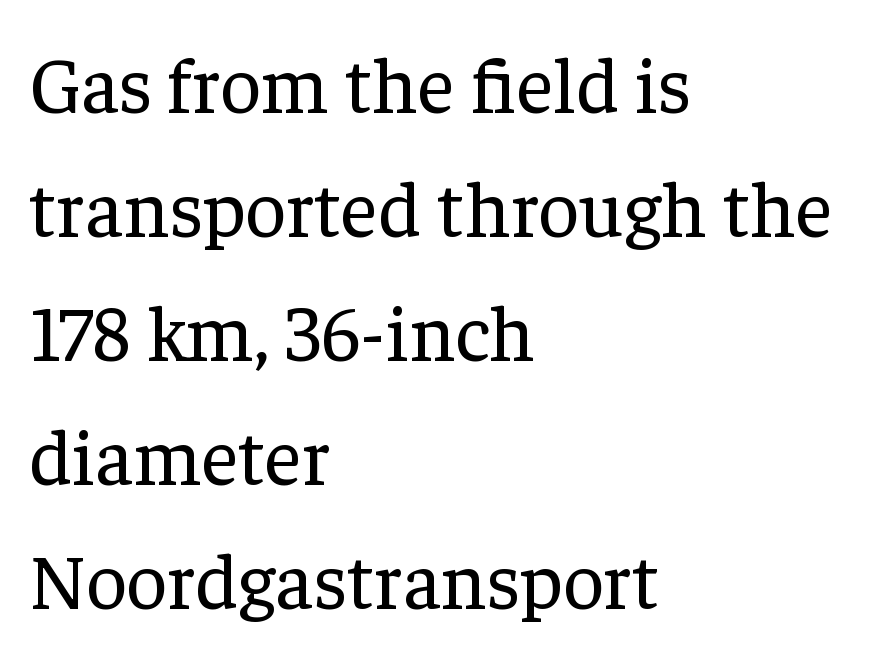
Q: Is the text bold? A: No.
Q: Is the text italic (slanted)? A: No, it is upright.
Q: Is the typeface a serif or a sans-serif typeface? A: Serif.
Q: Is the text underlined? A: No.
Q: How is the paragraph aligned? A: Left-aligned.
Q: Is the spacing between letters normal or unusually wide? A: Normal.
Q: Is the spacing between lines tight, normal or loose? A: Normal.
Q: Width (condensed, normal, or wide)? A: Normal.
Q: Stroke contrast? A: Low.
Q: x-height? A: Medium.
Q: Monospaced? A: No.
